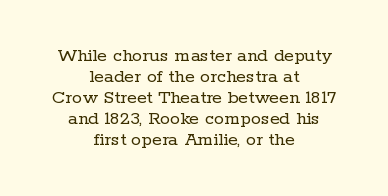
The image shows 20 px text type, upright; set centered, tight line spacing (1.05x), normal letter spacing, not underlined.
